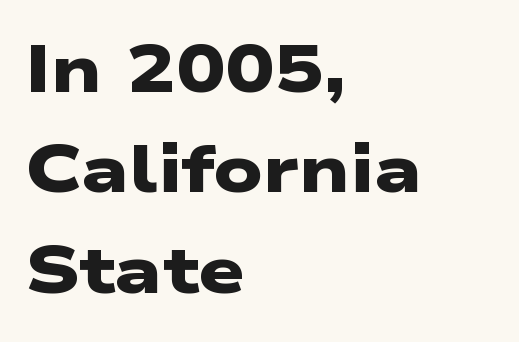
The image shows 66 px heavy, wide sans-serif type; set left-aligned, normal line spacing (1.52x), normal letter spacing, not underlined; low stroke contrast and a medium x-height.
